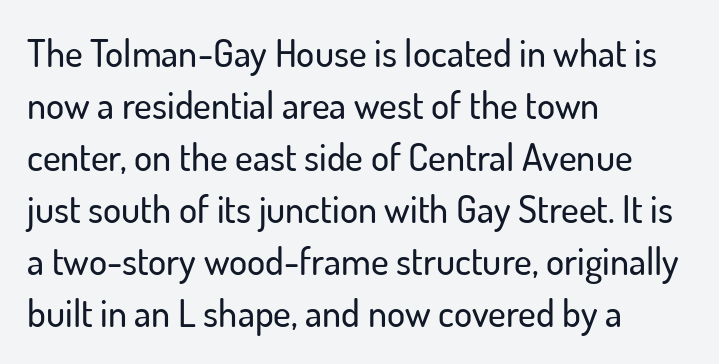
A classic flush-left, rag-right setting is used for this passage. I'd call this a sans setting — the letters go barefoot. Varying glyph widths throughout — classic text-font behaviour. Does the leading feel generous? No, just average.
